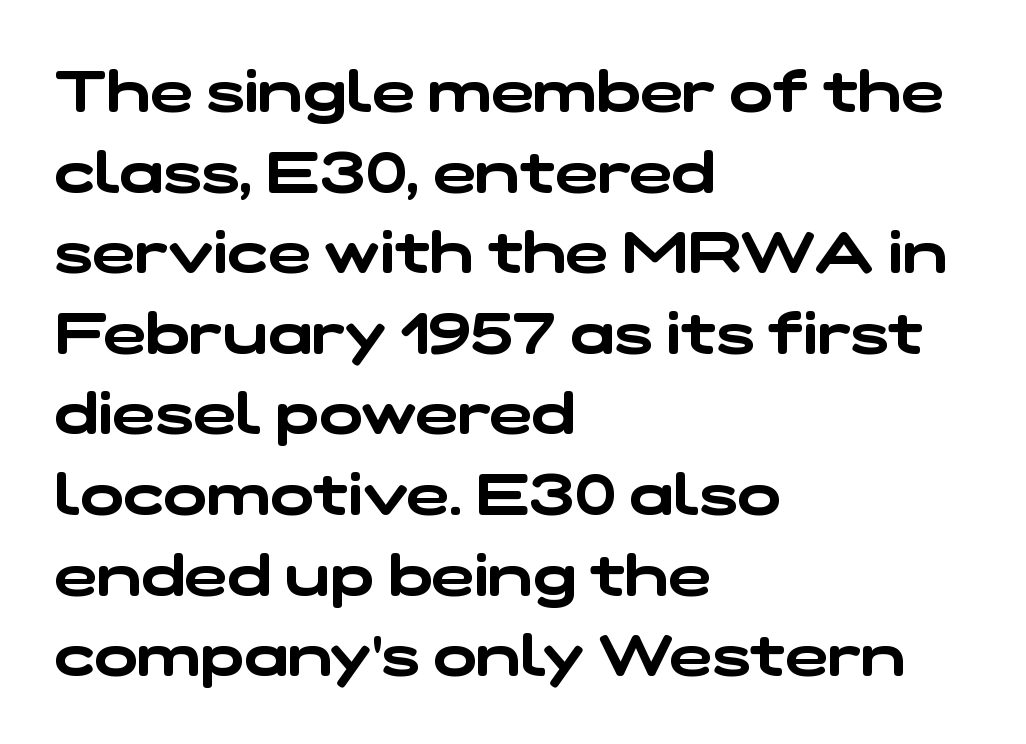
Honestly, the letter spacing is just normal — you wouldn't notice it. Each letter keeps its own natural width here, so spacing adapts to shape. Short and long lines alike share a common starting point at left. The rendering uses a moderate line-height, typical for paragraphs.
